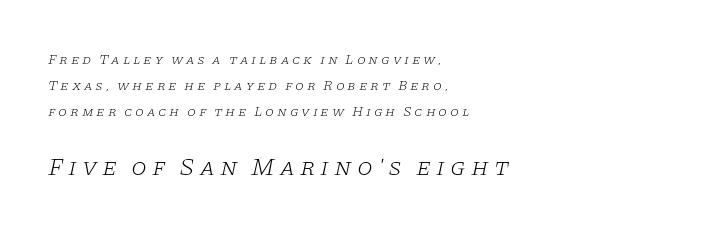
Q: Is the text bold? A: No.
Q: Is the text italic (slanted)? A: Yes, it leans right by about 11 degrees.
Q: Is the text underlined? A: No.
Q: How is the paragraph aligned? A: Left-aligned.
Q: Is the spacing between letters normal or unusually wide? A: Unusually wide.
Q: Which block of text is set in a larger size, the first (top) or the second (bottom)? A: The second (bottom) one.
